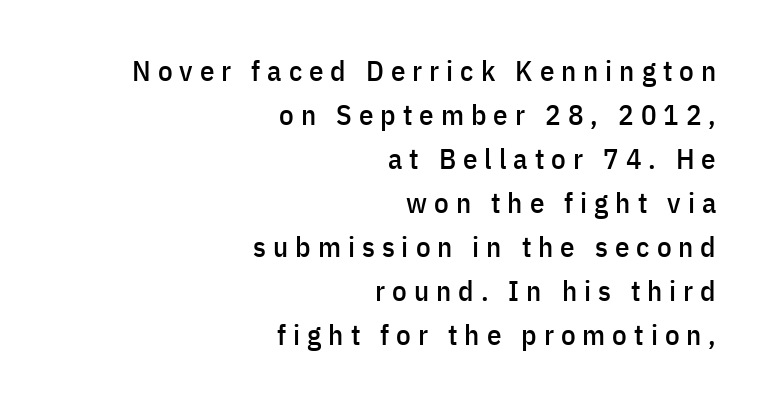
{"serif": "no", "italic": "no", "width": "condensed", "stroke_contrast": "low", "x_height": "medium", "monospaced": "no", "underline": "no", "align": "right", "line_spacing": "normal", "line_spacing_ratio": 1.52, "letter_spacing": "wide", "letter_spacing_em": 0.24, "glyph_px": 29}
